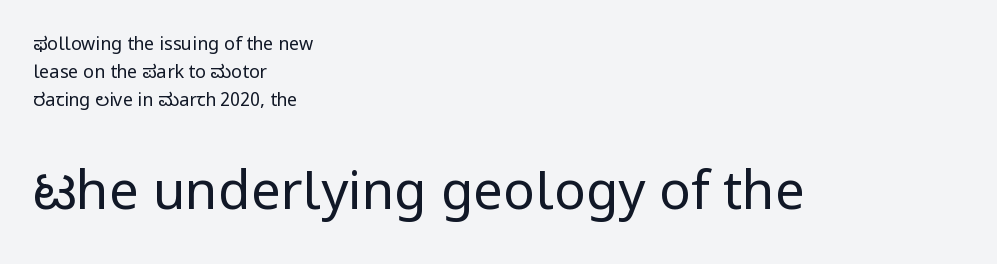
Q: Is the text bold? A: No.
Q: Is the text italic (slanted)? A: No, it is upright.
Q: Is the typeface a serif or a sans-serif typeface? A: Sans-serif.
Q: Is the text underlined? A: No.
Q: How is the paragraph aligned? A: Left-aligned.
Q: Is the spacing between letters normal or unusually wide? A: Normal.
Q: Is the spacing between lines tight, normal or loose? A: Normal.
Q: Which block of text is set in a larger size, the first (top) or the second (bottom)? A: The second (bottom) one.
Q: Width (condensed, normal, or wide)? A: Normal.
Q: Stroke contrast? A: Low.
Q: x-height? A: Medium.
Q: Monospaced? A: No.
